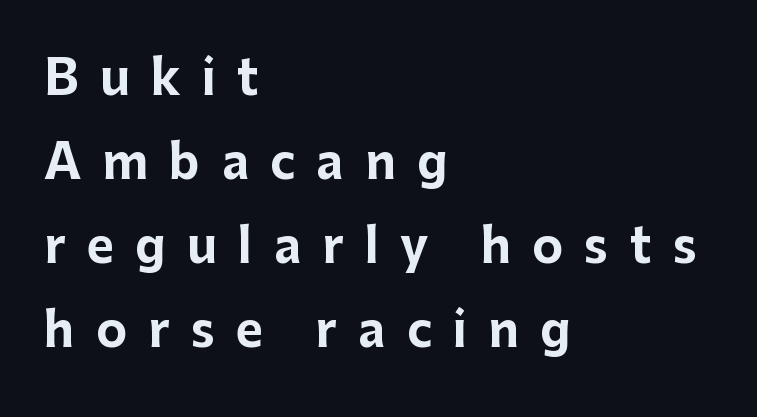
Do the characters align in a grid? No, the font is proportional. The designer went with a sans here, leaving each stem footless. Designer's note — italics off, roman on. Type without underlining. The tracking reads as deliberately expanded to a designer's eye.
